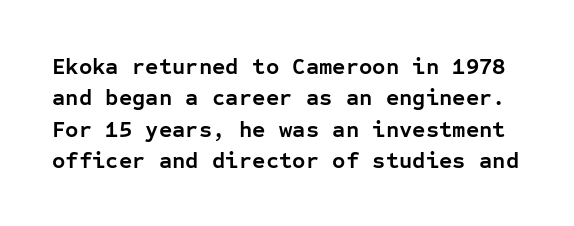
The image shows 23 px bold type, upright; set normal line spacing (1.36x), normal letter spacing, not underlined.
